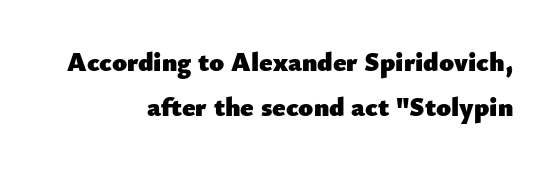
Q: Is the text bold? A: Yes.
Q: Is the text italic (slanted)? A: No, it is upright.
Q: Is the text underlined? A: No.
Q: How is the paragraph aligned? A: Right-aligned.
Q: Is the spacing between letters normal or unusually wide? A: Normal.
Q: Is the spacing between lines tight, normal or loose? A: Normal.
